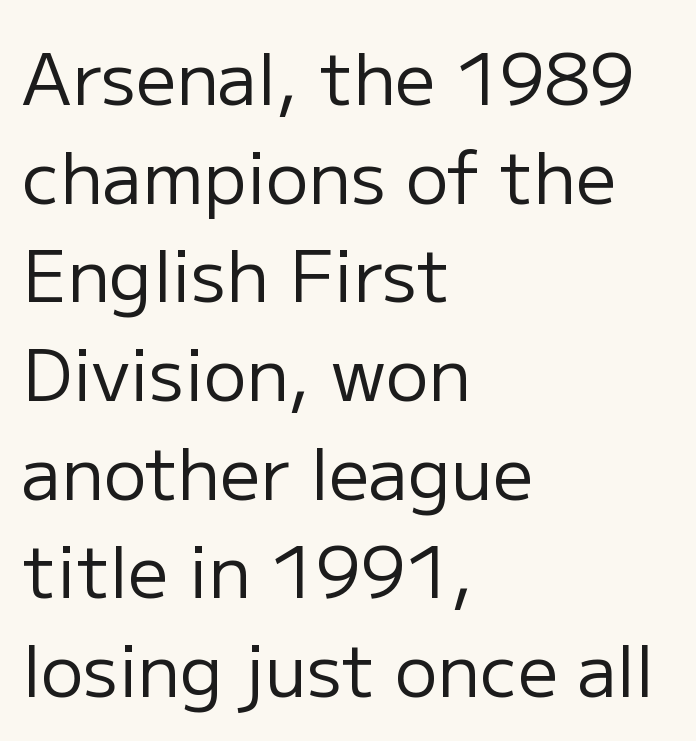
The image shows 71 px regular-weight sans-serif type, upright; set left-aligned, normal line spacing (1.39x), normal letter spacing, not underlined; low stroke contrast and a medium x-height.
